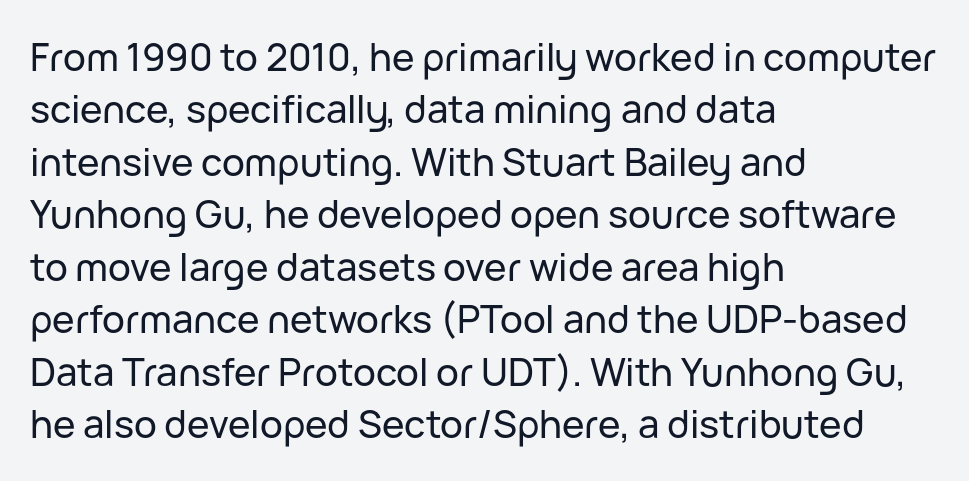
Q: Is the text italic (slanted)? A: No, it is upright.
Q: Is the typeface a serif or a sans-serif typeface? A: Sans-serif.
Q: Is the text underlined? A: No.
Q: How is the paragraph aligned? A: Left-aligned.
Q: Is the spacing between letters normal or unusually wide? A: Normal.
Q: Is the spacing between lines tight, normal or loose? A: Normal.
Q: Width (condensed, normal, or wide)? A: Normal.
Q: Stroke contrast? A: Low.
Q: x-height? A: Medium.
Q: Monospaced? A: No.
